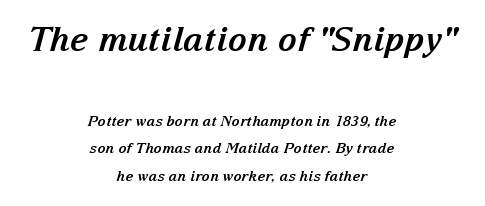
This layout puts the oversized block above and the modest block below. How would I describe the line gaps? Wide and relaxed. Words float on clear page, feet unadorned. Here the glyphs are tracked normally, forming tight word shapes. Proportional: the letters do not fall into vertical columns. The glyphs have the mass of a bold cut.
